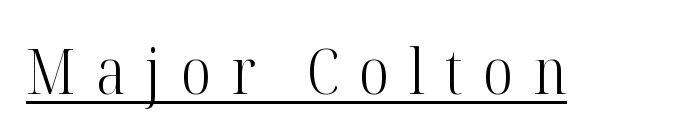
Q: Is the text bold? A: No.
Q: Is the text italic (slanted)? A: No, it is upright.
Q: Is the typeface a serif or a sans-serif typeface? A: Serif.
Q: Is the text underlined? A: Yes.
Q: Is the spacing between letters normal or unusually wide? A: Unusually wide.
Q: Width (condensed, normal, or wide)? A: Condensed.
Q: Stroke contrast? A: High.
Q: x-height? A: Medium.
Q: Monospaced? A: No.
